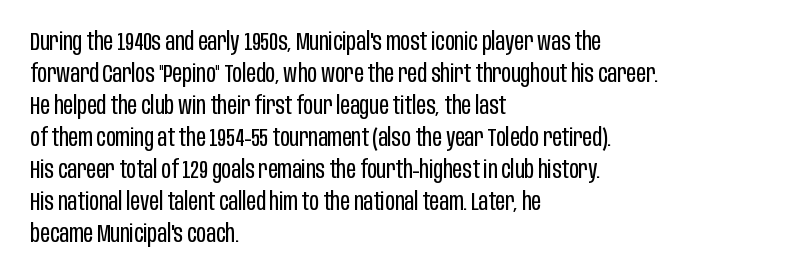
The image shows 24 px text type, upright; set left-aligned, normal line spacing (1.33x), normal letter spacing, not underlined.
